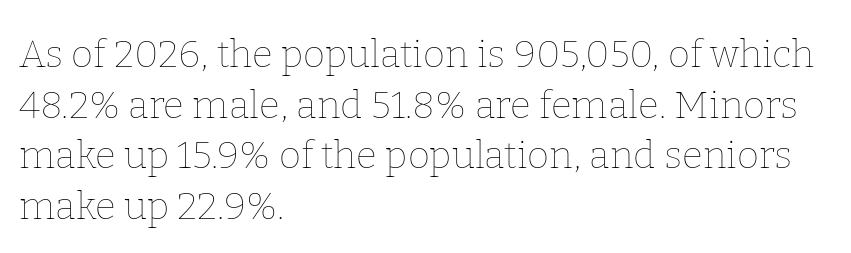
Q: Is the text bold? A: No.
Q: Is the text italic (slanted)? A: No, it is upright.
Q: Is the text underlined? A: No.
Q: How is the paragraph aligned? A: Left-aligned.
Q: Is the spacing between letters normal or unusually wide? A: Normal.
Q: Is the spacing between lines tight, normal or loose? A: Normal.
Q: Width (condensed, normal, or wide)? A: Normal.
Q: Stroke contrast? A: Low.
Q: x-height? A: Medium.
Q: Monospaced? A: No.
